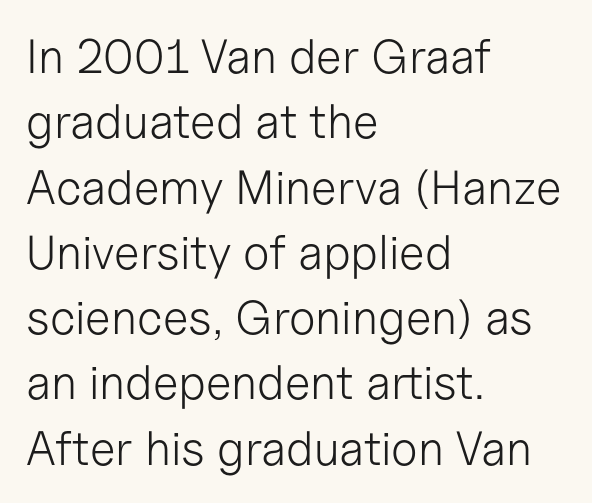
The image shows 48 px light sans-serif type, upright; set left-aligned, normal line spacing (1.36x), normal letter spacing, not underlined; low stroke contrast and a medium x-height.
